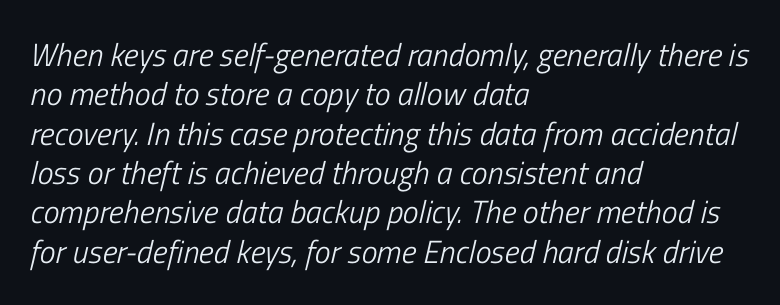
Q: Is the text bold? A: No.
Q: Is the text italic (slanted)? A: Yes, it leans right by about 13 degrees.
Q: Is the text underlined? A: No.
Q: How is the paragraph aligned? A: Left-aligned.
Q: Is the spacing between letters normal or unusually wide? A: Normal.
Q: Width (condensed, normal, or wide)? A: Condensed.
Q: Stroke contrast? A: Low.
Q: x-height? A: Medium.
Q: Monospaced? A: No.
